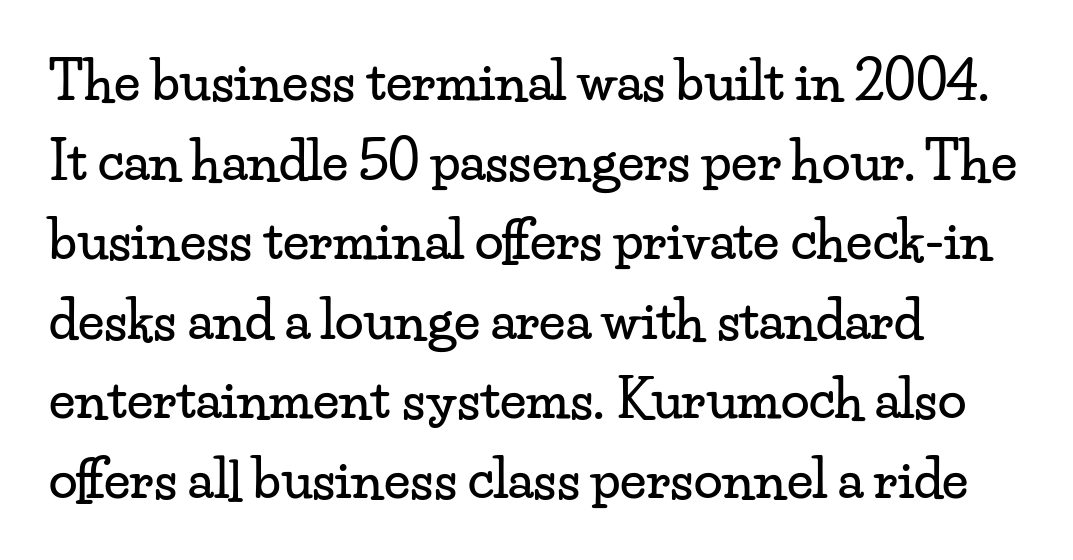
{"serif": "yes", "italic": "no", "width": "wide", "stroke_contrast": "low", "x_height": "small", "monospaced": "no", "underline": "no", "align": "left", "line_spacing": "normal", "line_spacing_ratio": 1.53, "letter_spacing": "normal", "letter_spacing_em": 0.0, "glyph_px": 52}
